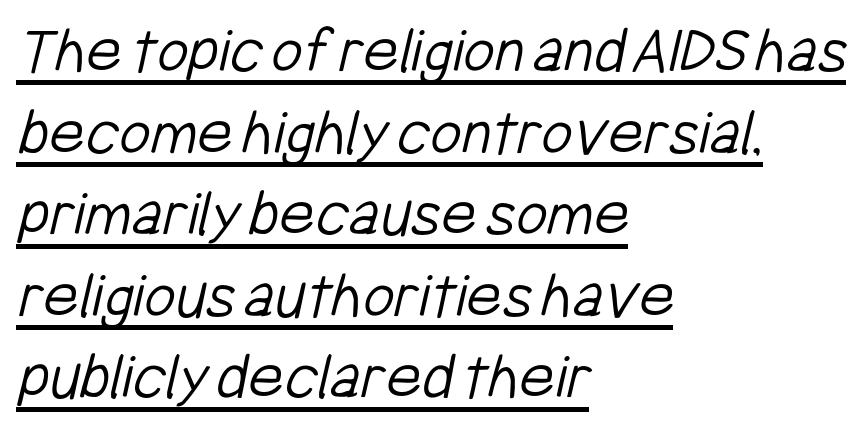
The typeface has the unassuming heft of standard copy or less. One-word summary of the alignment: left. Regarding serifs, this sample does without them. The string is rendered with underlining switched on. Tracking here is standard; glyphs follow each other at the usual distance.
